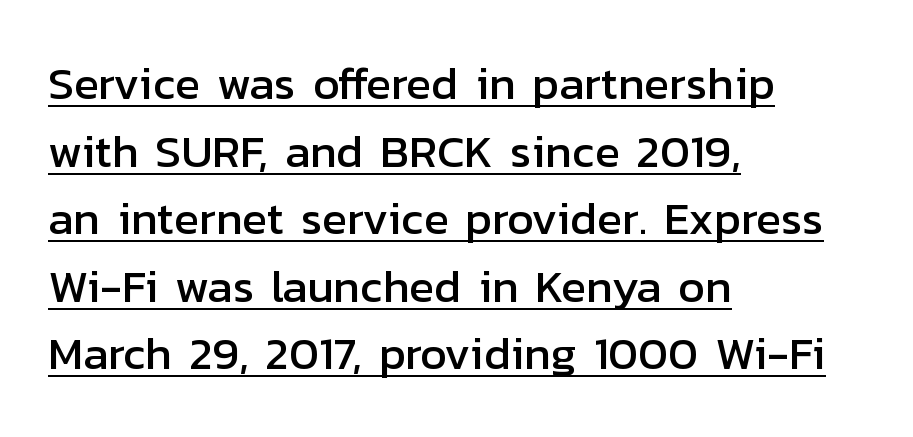
In terms of letterspacing, this is plain default setting. The block of text has a typical density, with ordinary space between rows. This is roman type, the default non-slanted kind. Do the characters align in a grid? No, the font is proportional. Nothing sits at the stroke ends, so this counts as sans-serif. Teacher's note: observe the even left margin — that is flush-left alignment.
